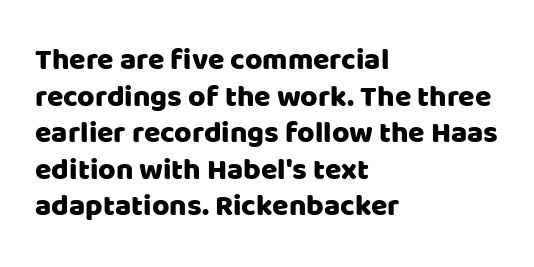
{"serif": "no", "italic": "no", "width": "normal", "stroke_contrast": "low", "x_height": "large", "monospaced": "no", "underline": "no", "align": "left", "line_spacing_ratio": 1.22, "letter_spacing": "normal", "letter_spacing_em": 0.0, "glyph_px": 30}
